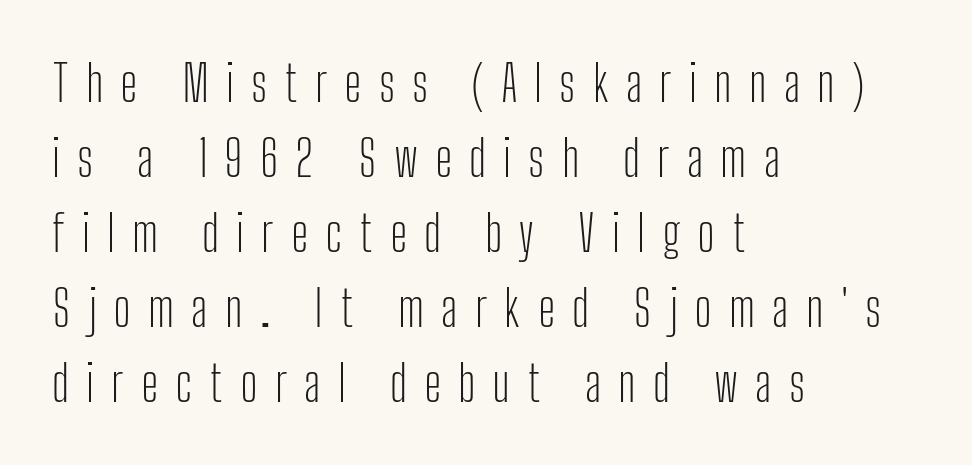
{"serif": "no", "italic": "no", "bold": "no", "weight": "light", "width": "condensed", "stroke_contrast": "low", "x_height": "medium", "monospaced": "no", "underline": "no", "align": "left", "line_spacing": "normal", "line_spacing_ratio": 1.5, "letter_spacing": "wide", "letter_spacing_em": 0.34, "glyph_px": 50}
